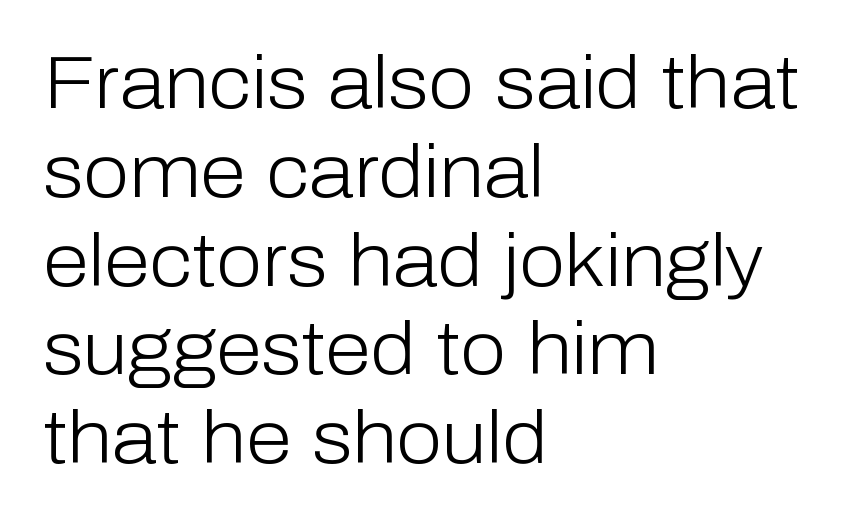
Q: Is the text bold? A: No.
Q: Is the text italic (slanted)? A: No, it is upright.
Q: Is the typeface a serif or a sans-serif typeface? A: Sans-serif.
Q: Is the text underlined? A: No.
Q: How is the paragraph aligned? A: Left-aligned.
Q: Is the spacing between letters normal or unusually wide? A: Normal.
Q: Width (condensed, normal, or wide)? A: Normal.
Q: Stroke contrast? A: Low.
Q: x-height? A: Medium.
Q: Monospaced? A: No.
